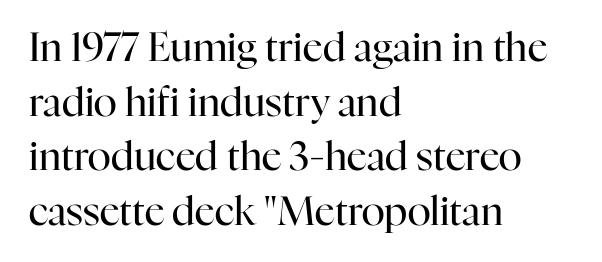
Q: Is the text bold? A: No.
Q: Is the text italic (slanted)? A: No, it is upright.
Q: Is the typeface a serif or a sans-serif typeface? A: Serif.
Q: Is the text underlined? A: No.
Q: How is the paragraph aligned? A: Left-aligned.
Q: Is the spacing between letters normal or unusually wide? A: Normal.
Q: Is the spacing between lines tight, normal or loose? A: Normal.
Q: Width (condensed, normal, or wide)? A: Normal.
Q: Stroke contrast? A: High.
Q: x-height? A: Medium.
Q: Monospaced? A: No.
